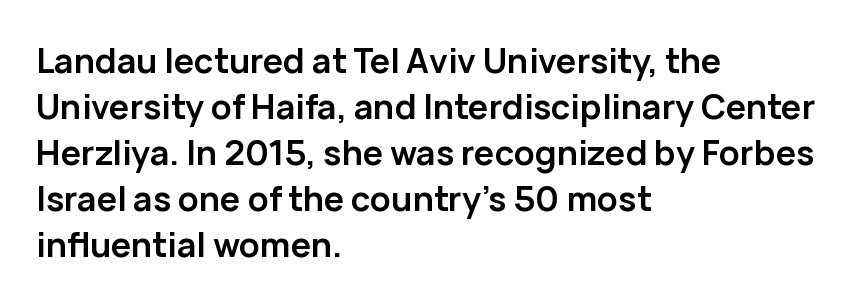
A typesetter would call this proportional, since set widths differ per character. The passage shown is not underscored anywhere. Caption: multi-line text, flush left, ragged right. What stands out about the letter spacing? Nothing — it is the standard amount. Each letter's strokes conclude bluntly, with no projecting serifs.
